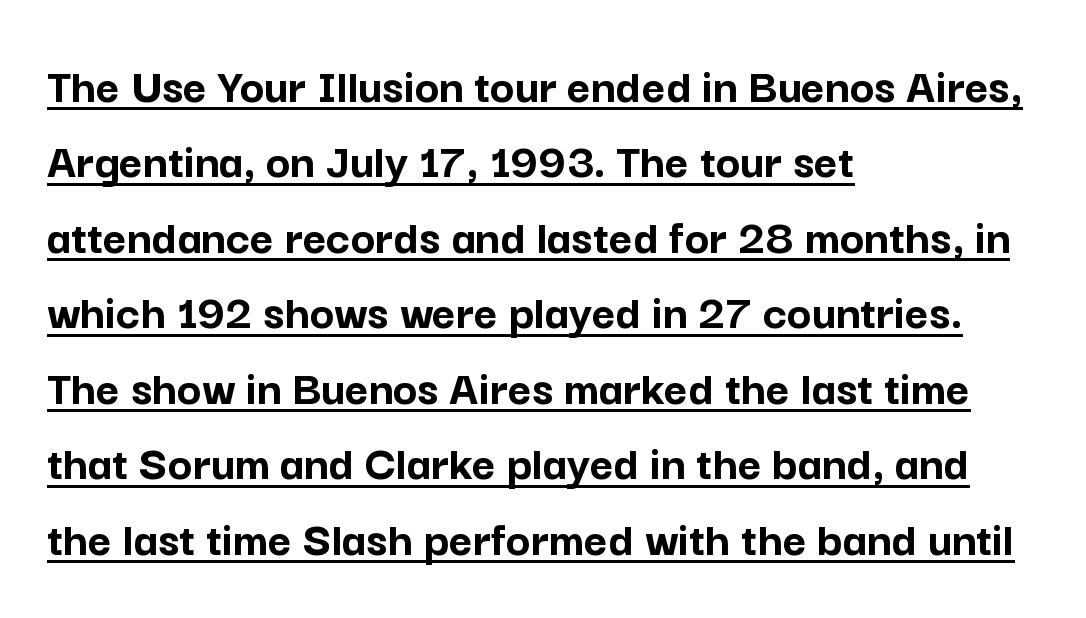
The image shows 51 px semibold sans-serif type, upright; set left-aligned, normal line spacing (1.48x), normal letter spacing, underlined; low stroke contrast and a medium x-height.
